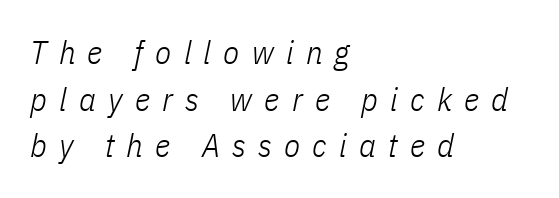
The image shows 33 px light, condensed type, italic (leaning right); set left-aligned, normal line spacing (1.41x), unusually wide letter spacing (+0.37 em), not underlined; low stroke contrast and a medium x-height.
